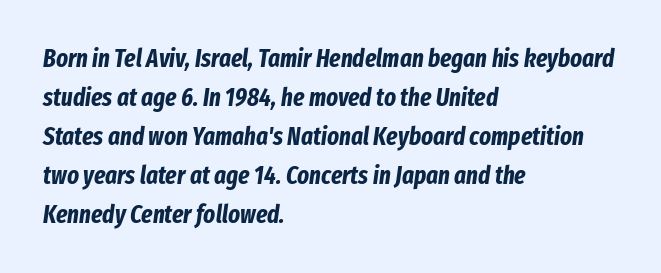
Glyph-to-glyph distance matches everyday printed text. Does the lettering tilt? It does — this is italic. The strip under each line holds only bare page. Honestly, the row spacing looks completely unremarkable.
